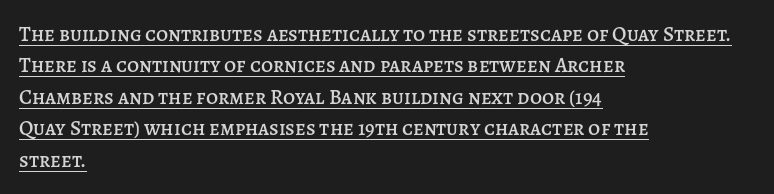
{"italic": "no", "underline": "yes", "align": "left", "line_spacing": "normal", "line_spacing_ratio": 1.5, "letter_spacing": "normal", "letter_spacing_em": 0.0, "glyph_px": 21}
